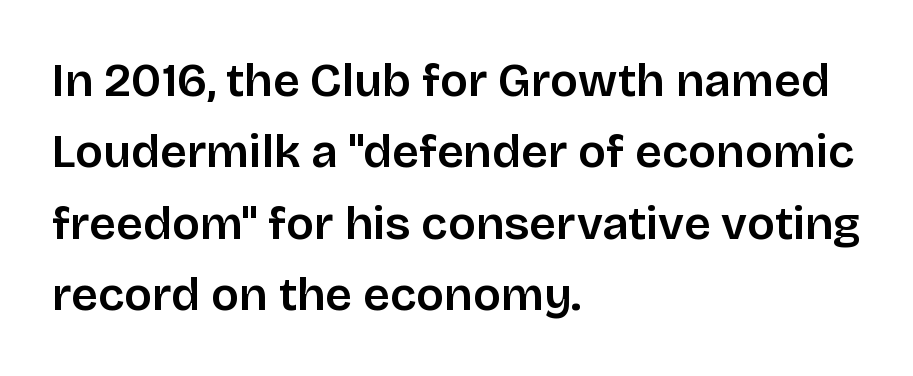
The image shows 47 px semibold sans-serif type, upright; set left-aligned, normal line spacing (1.52x), normal letter spacing, not underlined; low stroke contrast and a large x-height.
